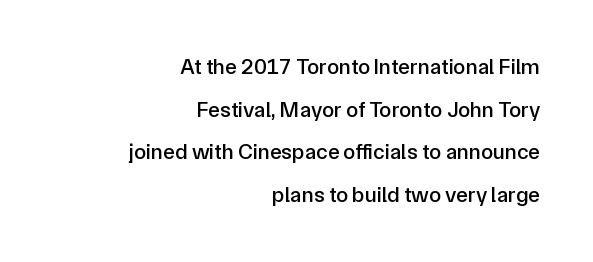
Loosely led — the rows are spread out. Just letters on the line, the space beneath them empty. A student would call this right alignment; a typographer would say flush right, rag left. There is no visible air inserted between adjacent glyphs. You can tell it's not italic because the verticals are truly vertical.
